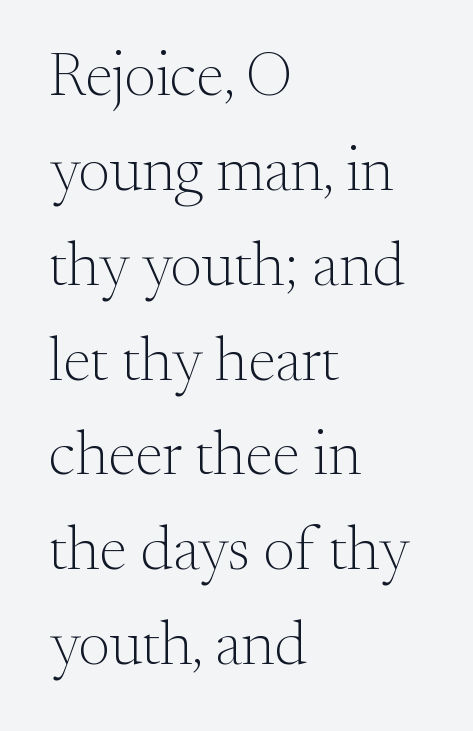
The image shows 62 px light serif type, upright; set left-aligned, normal line spacing (1.53x), normal letter spacing, not underlined; medium stroke contrast and a small x-height.
